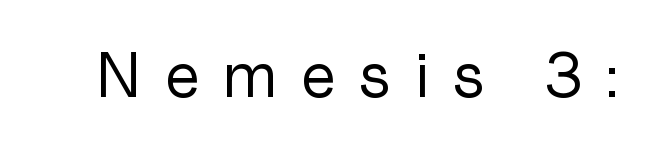
Q: Is the text bold? A: No.
Q: Is the text italic (slanted)? A: No, it is upright.
Q: Is the typeface a serif or a sans-serif typeface? A: Sans-serif.
Q: Is the text underlined? A: No.
Q: Is the spacing between letters normal or unusually wide? A: Unusually wide.
Q: Width (condensed, normal, or wide)? A: Normal.
Q: Stroke contrast? A: Low.
Q: x-height? A: Medium.
Q: Monospaced? A: No.
